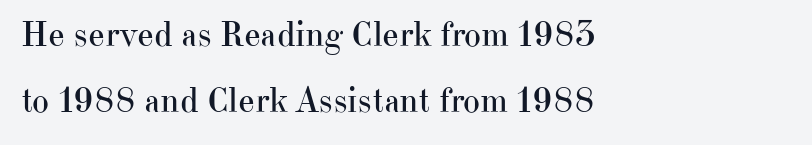
Q: Is the text bold? A: No.
Q: Is the text italic (slanted)? A: No, it is upright.
Q: Is the typeface a serif or a sans-serif typeface? A: Serif.
Q: Is the text underlined? A: No.
Q: How is the paragraph aligned? A: Left-aligned.
Q: Is the spacing between letters normal or unusually wide? A: Normal.
Q: Width (condensed, normal, or wide)? A: Normal.
Q: Stroke contrast? A: High.
Q: x-height? A: Small.
Q: Monospaced? A: No.
